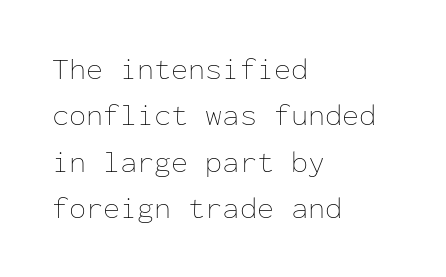
{"italic": "no", "bold": "no", "weight": "thin", "width": "normal", "stroke_contrast": "low", "x_height": "medium", "monospaced": "yes", "underline": "no", "align": "left", "line_spacing": "normal", "line_spacing_ratio": 1.5, "letter_spacing": "normal", "letter_spacing_em": 0.0, "glyph_px": 31}
